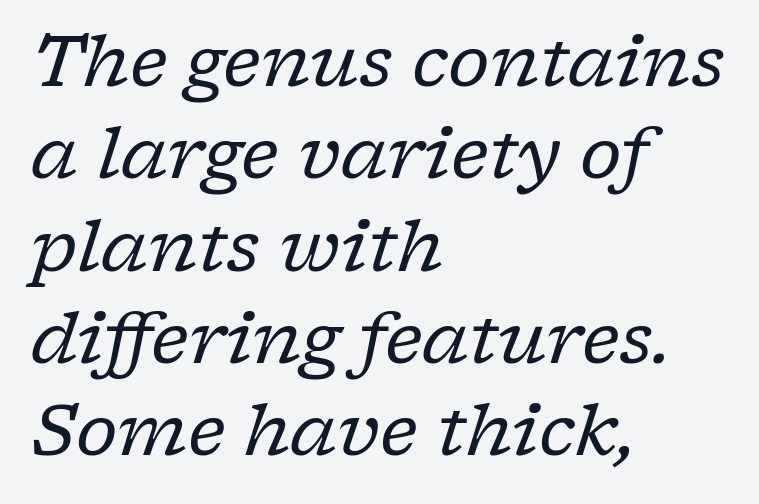
These lines are composed in type with serifs. Teacher's note: observe the even left margin — that is flush-left alignment. Heft: none added — not bold. Baseline-to-baseline distance is the conventional proportion of letter height. When letters slant like this, we call the style italic.
